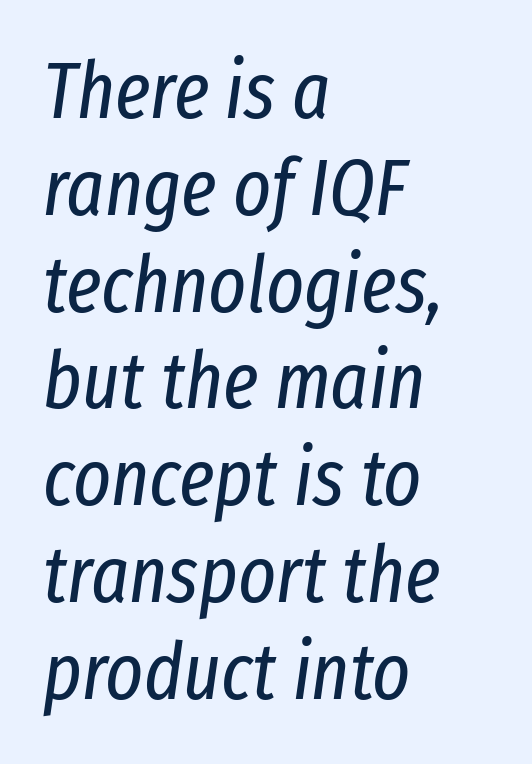
{"italic": "yes", "lean": "right", "slant_degrees": 8, "bold": "no", "weight": "regular", "width": "condensed", "stroke_contrast": "low", "x_height": "medium", "monospaced": "no", "underline": "no", "align": "left", "line_spacing_ratio": 1.21, "letter_spacing": "normal", "letter_spacing_em": 0.0, "glyph_px": 80}
